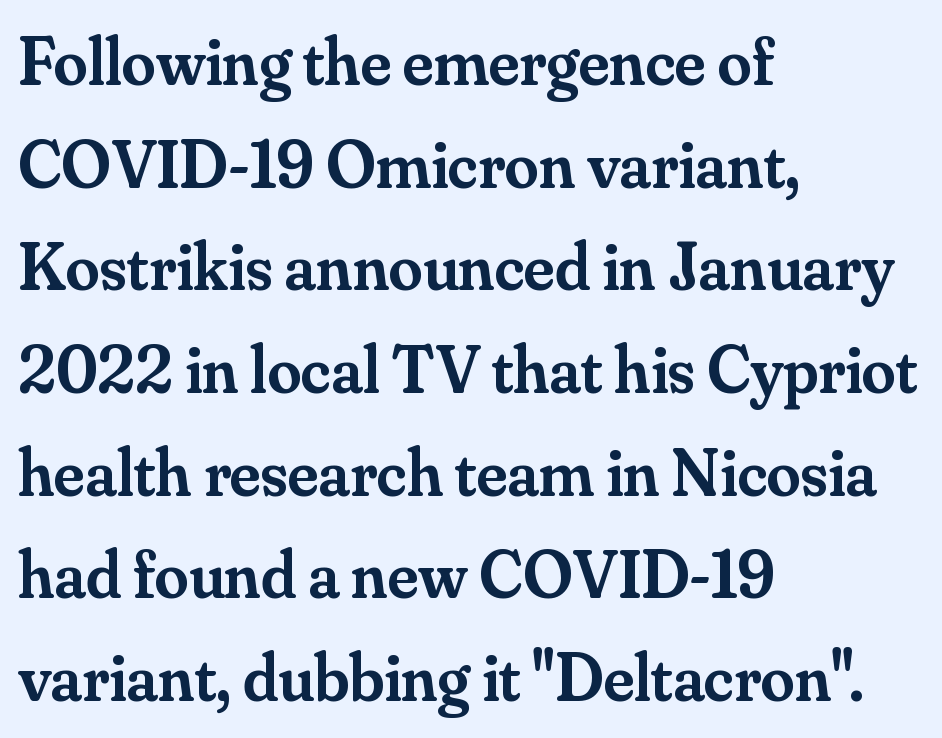
Q: Is the text bold? A: Semi-bold.
Q: Is the text italic (slanted)? A: No, it is upright.
Q: Is the typeface a serif or a sans-serif typeface? A: Serif.
Q: Is the text underlined? A: No.
Q: How is the paragraph aligned? A: Left-aligned.
Q: Is the spacing between letters normal or unusually wide? A: Normal.
Q: Is the spacing between lines tight, normal or loose? A: Normal.
Q: Width (condensed, normal, or wide)? A: Normal.
Q: Stroke contrast? A: Medium.
Q: x-height? A: Small.
Q: Monospaced? A: No.
